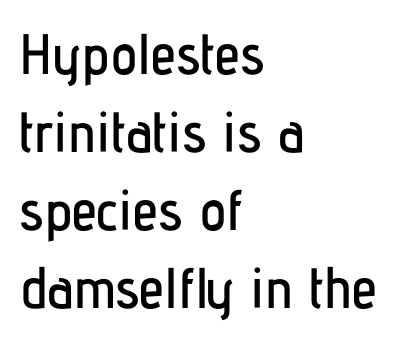
Q: Is the text italic (slanted)? A: No, it is upright.
Q: Is the typeface a serif or a sans-serif typeface? A: Sans-serif.
Q: Is the text underlined? A: No.
Q: How is the paragraph aligned? A: Left-aligned.
Q: Is the spacing between letters normal or unusually wide? A: Normal.
Q: Is the spacing between lines tight, normal or loose? A: Normal.
Q: Width (condensed, normal, or wide)? A: Condensed.
Q: Stroke contrast? A: Low.
Q: x-height? A: Medium.
Q: Monospaced? A: No.
